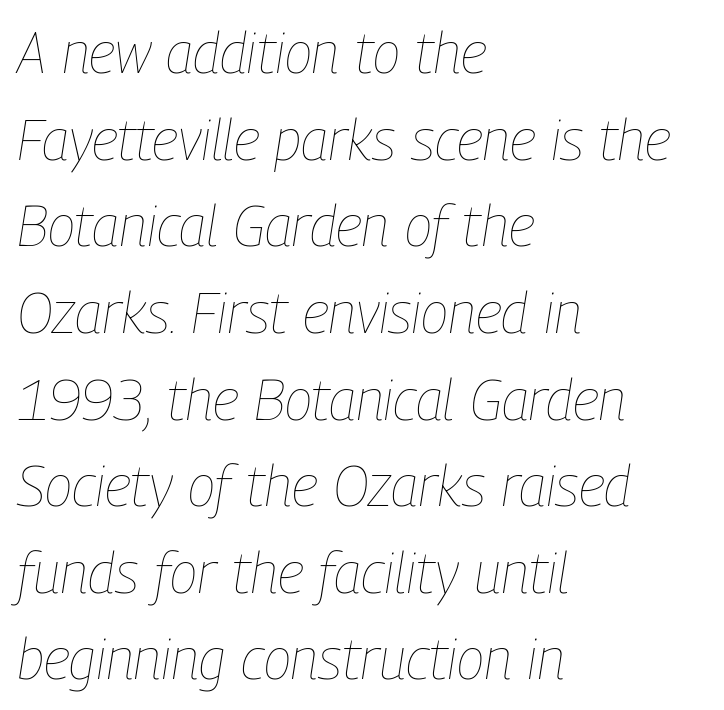
The image shows 57 px thin, condensed type, italic (leaning right); set left-aligned, normal line spacing (1.52x), normal letter spacing, not underlined; low stroke contrast and a medium x-height.
